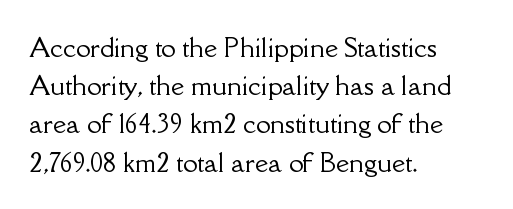
Glance below the letters and you will spot only blank space. Interline gaps are of average width in this sample. The type sits square on the baseline with zero lean. The text block is weighted toward the left margin, trailing off unevenly rightward. These lines keep a tight, regular rhythm from letter to letter.
